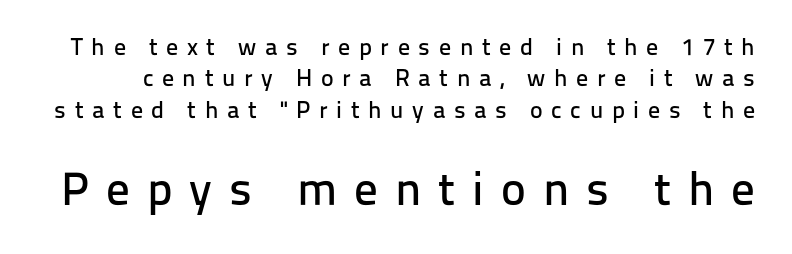
Q: Is the text italic (slanted)? A: No, it is upright.
Q: Is the typeface a serif or a sans-serif typeface? A: Sans-serif.
Q: Is the text underlined? A: No.
Q: Is the spacing between letters normal or unusually wide? A: Unusually wide.
Q: Is the spacing between lines tight, normal or loose? A: Normal.
Q: Which block of text is set in a larger size, the first (top) or the second (bottom)? A: The second (bottom) one.
Q: Width (condensed, normal, or wide)? A: Normal.
Q: Stroke contrast? A: Low.
Q: x-height? A: Medium.
Q: Monospaced? A: No.
